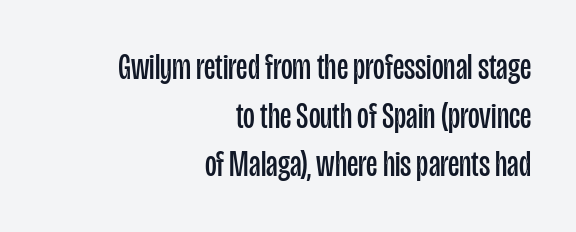
{"serif": "no", "italic": "no", "bold": "no", "weight": "regular", "width": "condensed", "stroke_contrast": "low", "x_height": "large", "monospaced": "no", "underline": "no", "align": "right", "line_spacing": "normal", "line_spacing_ratio": 1.35, "letter_spacing": "normal", "letter_spacing_em": 0.0, "glyph_px": 36}
